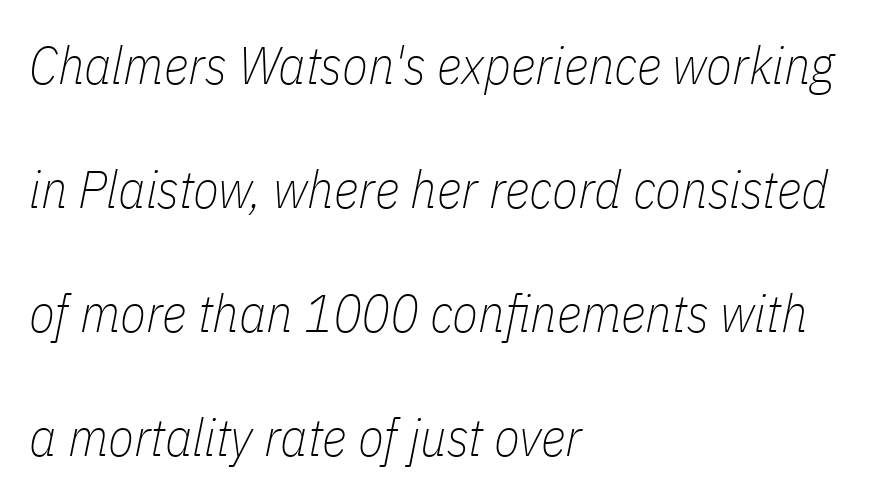
{"italic": "yes", "lean": "right", "slant_degrees": 11, "bold": "no", "weight": "thin", "width": "condensed", "stroke_contrast": "low", "x_height": "medium", "monospaced": "no", "underline": "no", "align": "left", "line_spacing": "loose", "line_spacing_ratio": 2.34, "letter_spacing": "normal", "letter_spacing_em": 0.0, "glyph_px": 53}
